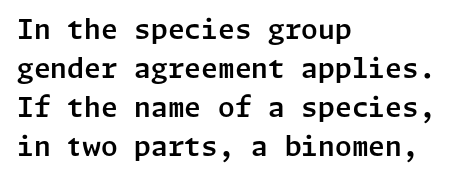
Q: Is the text italic (slanted)? A: No, it is upright.
Q: Is the text underlined? A: No.
Q: How is the paragraph aligned? A: Left-aligned.
Q: Is the spacing between letters normal or unusually wide? A: Normal.
Q: Is the spacing between lines tight, normal or loose? A: Normal.
